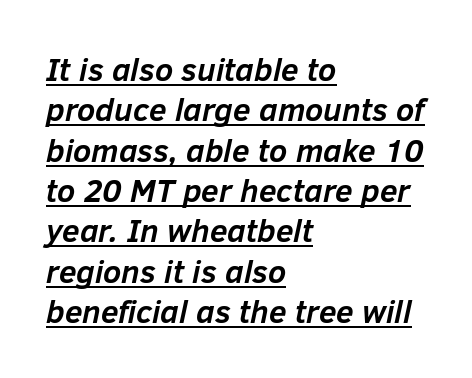
Q: Is the text bold? A: Yes.
Q: Is the text italic (slanted)? A: Yes, it leans right by about 12 degrees.
Q: Is the text underlined? A: Yes.
Q: How is the paragraph aligned? A: Left-aligned.
Q: Is the spacing between letters normal or unusually wide? A: Normal.
Q: Is the spacing between lines tight, normal or loose? A: Normal.
Q: Width (condensed, normal, or wide)? A: Normal.
Q: Stroke contrast? A: Low.
Q: x-height? A: Medium.
Q: Monospaced? A: No.
